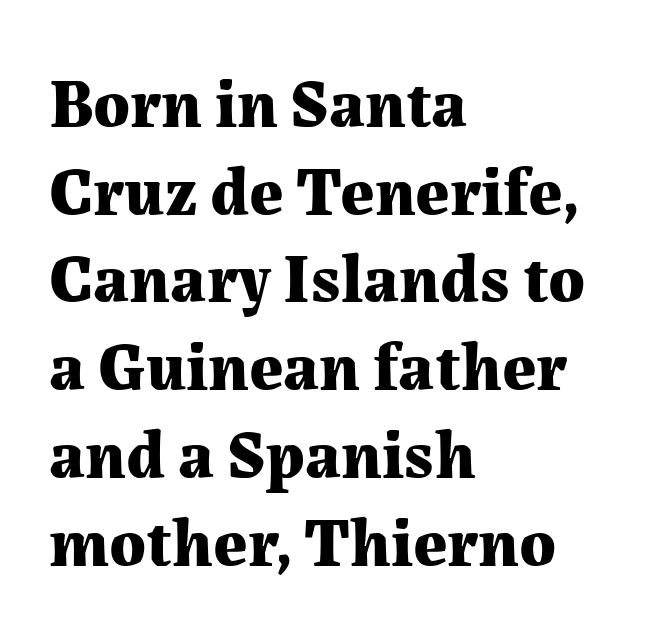
Q: Is the text bold? A: Yes.
Q: Is the text italic (slanted)? A: No, it is upright.
Q: Is the typeface a serif or a sans-serif typeface? A: Serif.
Q: Is the text underlined? A: No.
Q: How is the paragraph aligned? A: Left-aligned.
Q: Is the spacing between letters normal or unusually wide? A: Normal.
Q: Is the spacing between lines tight, normal or loose? A: Normal.
Q: Width (condensed, normal, or wide)? A: Normal.
Q: Stroke contrast? A: Medium.
Q: x-height? A: Medium.
Q: Monospaced? A: No.
